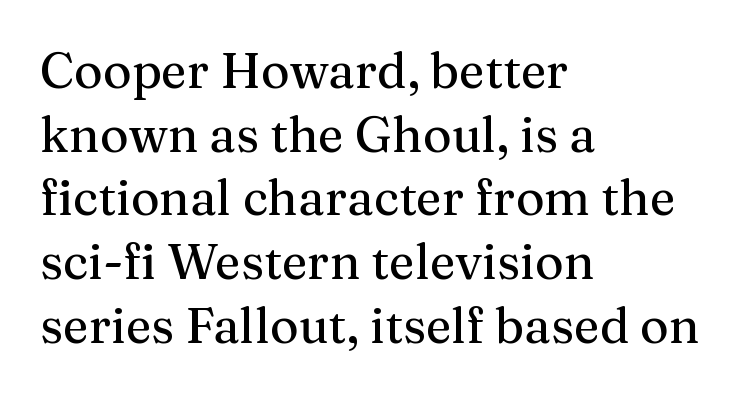
{"serif": "yes", "italic": "no", "width": "normal", "stroke_contrast": "medium", "x_height": "medium", "monospaced": "no", "underline": "no", "align": "left", "line_spacing": "normal", "line_spacing_ratio": 1.3, "letter_spacing": "normal", "letter_spacing_em": 0.0, "glyph_px": 49}
